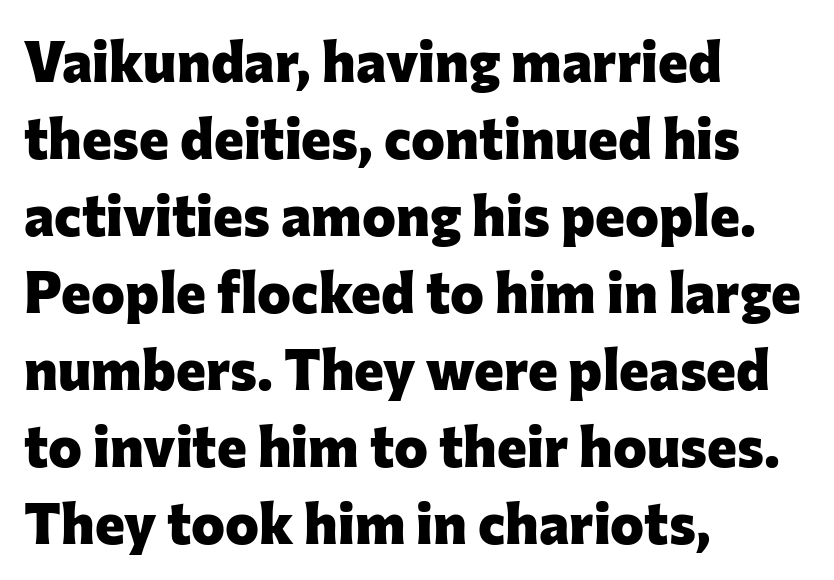
Q: Is the text bold? A: Yes.
Q: Is the text italic (slanted)? A: No, it is upright.
Q: Is the typeface a serif or a sans-serif typeface? A: Sans-serif.
Q: Is the text underlined? A: No.
Q: How is the paragraph aligned? A: Left-aligned.
Q: Is the spacing between letters normal or unusually wide? A: Normal.
Q: Is the spacing between lines tight, normal or loose? A: Normal.
Q: Width (condensed, normal, or wide)? A: Normal.
Q: Stroke contrast? A: Low.
Q: x-height? A: Medium.
Q: Monospaced? A: No.
